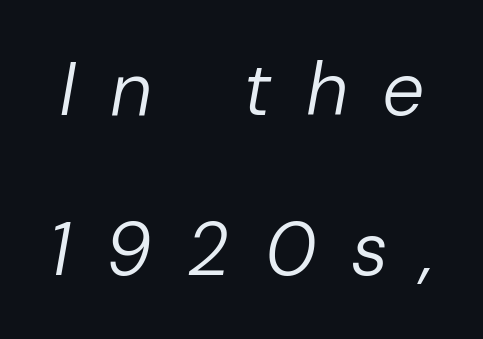
{"italic": "yes", "lean": "right", "slant_degrees": 10, "bold": "no", "weight": "regular", "width": "normal", "stroke_contrast": "low", "x_height": "medium", "monospaced": "no", "underline": "no", "line_spacing": "loose", "line_spacing_ratio": 2.13, "letter_spacing": "wide", "letter_spacing_em": 0.46, "glyph_px": 75}
